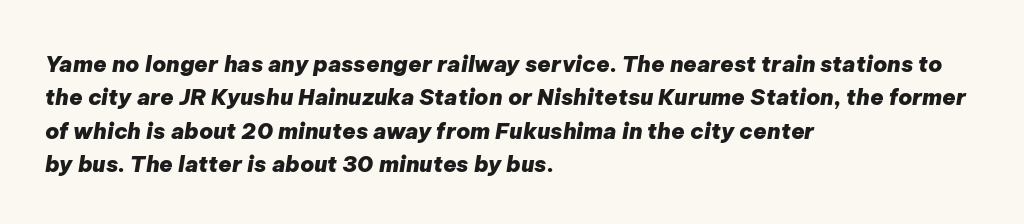
The image shows 22 px bold type, italic (leaning right); set left-aligned, normal line spacing (1.52x), normal letter spacing, not underlined.
